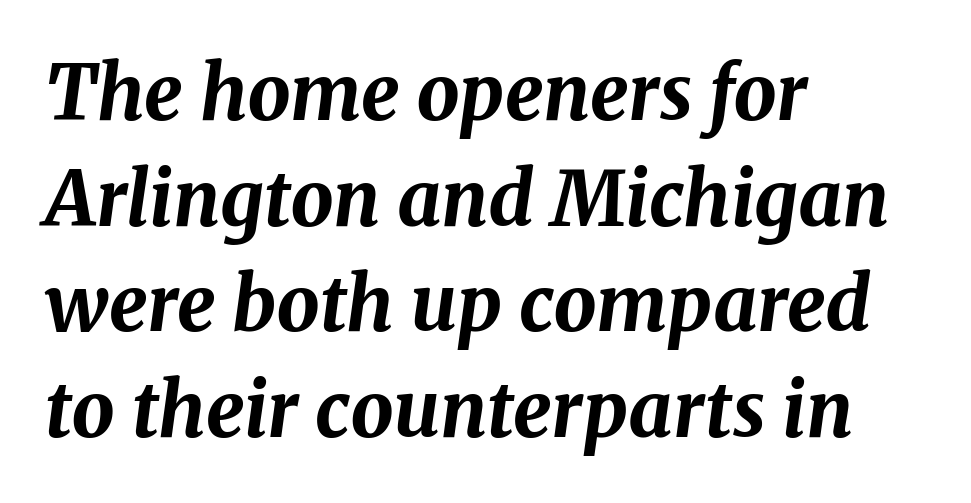
Q: Is the text bold? A: Yes.
Q: Is the text italic (slanted)? A: Yes, it leans right by about 8 degrees.
Q: Is the text underlined? A: No.
Q: How is the paragraph aligned? A: Left-aligned.
Q: Is the spacing between letters normal or unusually wide? A: Normal.
Q: Is the spacing between lines tight, normal or loose? A: Normal.
Q: Width (condensed, normal, or wide)? A: Normal.
Q: Stroke contrast? A: Medium.
Q: x-height? A: Medium.
Q: Monospaced? A: No.
